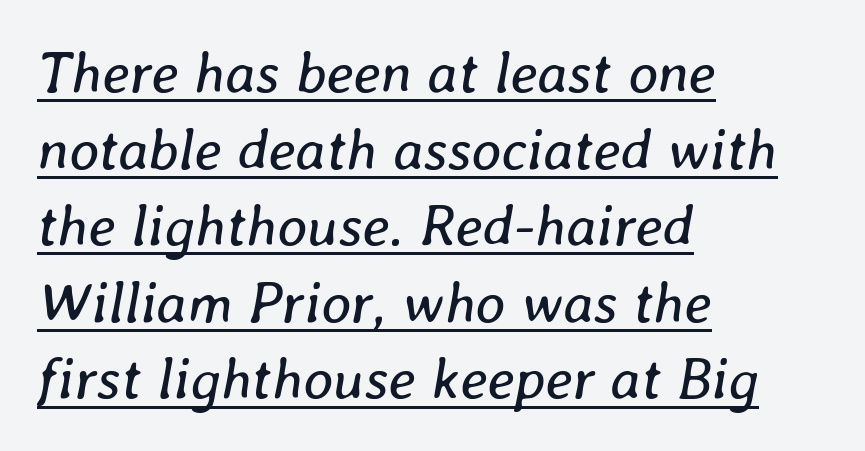
{"italic": "yes", "lean": "right", "slant_degrees": 8, "bold": "no", "weight": "regular", "width": "normal", "stroke_contrast": "low", "x_height": "medium", "monospaced": "no", "underline": "yes", "align": "left", "line_spacing": "normal", "line_spacing_ratio": 1.32, "letter_spacing": "normal", "letter_spacing_em": 0.0, "glyph_px": 58}
